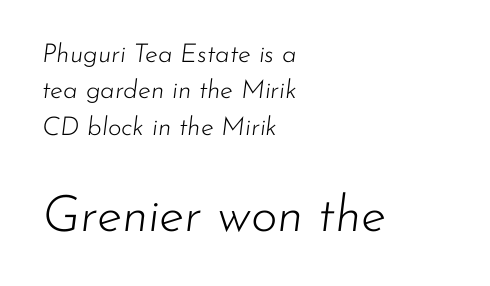
Q: Is the text bold? A: No.
Q: Is the text italic (slanted)? A: Yes, it leans right by about 7 degrees.
Q: Is the text underlined? A: No.
Q: How is the paragraph aligned? A: Left-aligned.
Q: Is the spacing between letters normal or unusually wide? A: Normal.
Q: Is the spacing between lines tight, normal or loose? A: Normal.
Q: Which block of text is set in a larger size, the first (top) or the second (bottom)? A: The second (bottom) one.
Q: Width (condensed, normal, or wide)? A: Normal.
Q: Stroke contrast? A: Low.
Q: x-height? A: Small.
Q: Monospaced? A: No.
